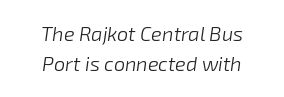
The image shows 20 px text type, italic (leaning right); set centered, normal line spacing (1.49x), normal letter spacing, not underlined.
